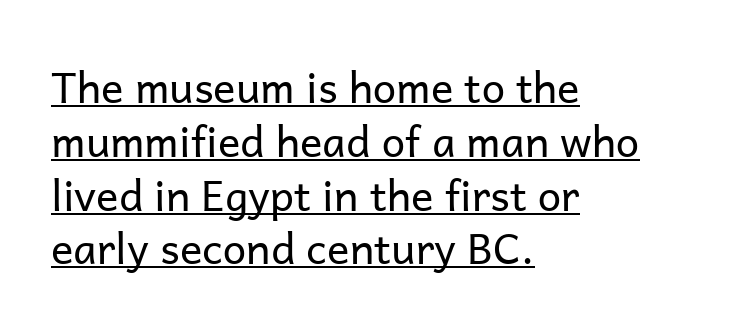
Q: Is the text bold? A: No.
Q: Is the text italic (slanted)? A: No, it is upright.
Q: Is the typeface a serif or a sans-serif typeface? A: Sans-serif.
Q: Is the text underlined? A: Yes.
Q: How is the paragraph aligned? A: Left-aligned.
Q: Is the spacing between letters normal or unusually wide? A: Normal.
Q: Is the spacing between lines tight, normal or loose? A: Normal.
Q: Width (condensed, normal, or wide)? A: Normal.
Q: Stroke contrast? A: Low.
Q: x-height? A: Medium.
Q: Monospaced? A: No.
